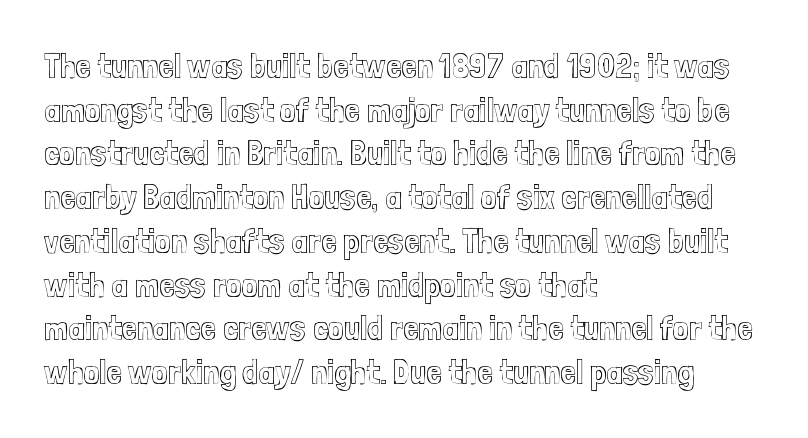
{"italic": "no", "width": "condensed", "x_height": "medium", "monospaced": "no", "underline": "no", "align": "left", "line_spacing": "normal", "line_spacing_ratio": 1.25, "letter_spacing": "normal", "letter_spacing_em": 0.0, "glyph_px": 35}
